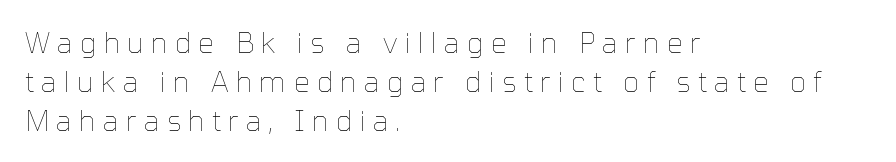
Q: Is the text bold? A: No.
Q: Is the text italic (slanted)? A: No, it is upright.
Q: Is the text underlined? A: No.
Q: How is the paragraph aligned? A: Left-aligned.
Q: Is the spacing between letters normal or unusually wide? A: Unusually wide.
Q: Is the spacing between lines tight, normal or loose? A: Normal.
Q: Width (condensed, normal, or wide)? A: Normal.
Q: Stroke contrast? A: Low.
Q: x-height? A: Medium.
Q: Monospaced? A: No.
